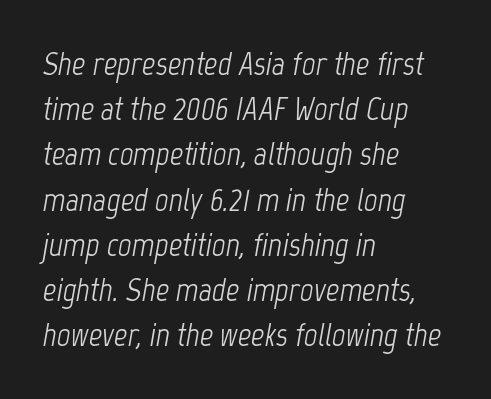
{"italic": "yes", "lean": "right", "slant_degrees": 12, "bold": "no", "weight": "light", "width": "condensed", "stroke_contrast": "low", "x_height": "medium", "monospaced": "no", "underline": "no", "align": "left", "line_spacing": "normal", "line_spacing_ratio": 1.37, "letter_spacing": "normal", "letter_spacing_em": 0.0, "glyph_px": 33}
